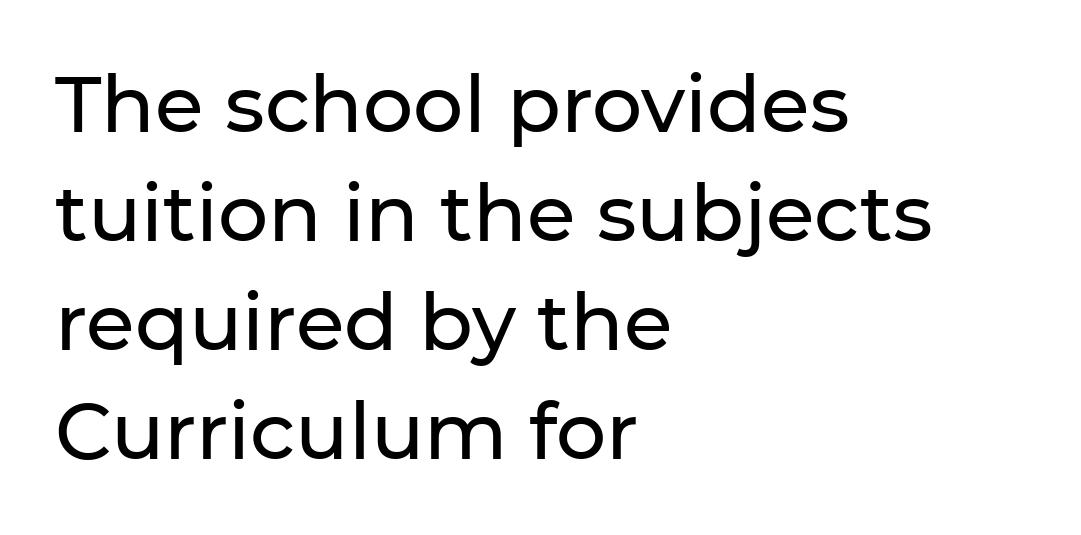
{"serif": "no", "italic": "no", "width": "normal", "stroke_contrast": "low", "x_height": "medium", "monospaced": "no", "underline": "no", "align": "left", "line_spacing": "normal", "line_spacing_ratio": 1.38, "letter_spacing": "normal", "letter_spacing_em": 0.0, "glyph_px": 79}
